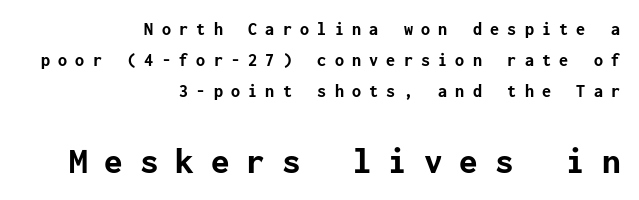
The image shows 37 px bold sans-serif type, upright; set right-aligned, line spacing 1.71x, unusually wide letter spacing (+0.46 em), not underlined; the second (bottom) block is 2.06x larger; low stroke contrast and a medium x-height.
